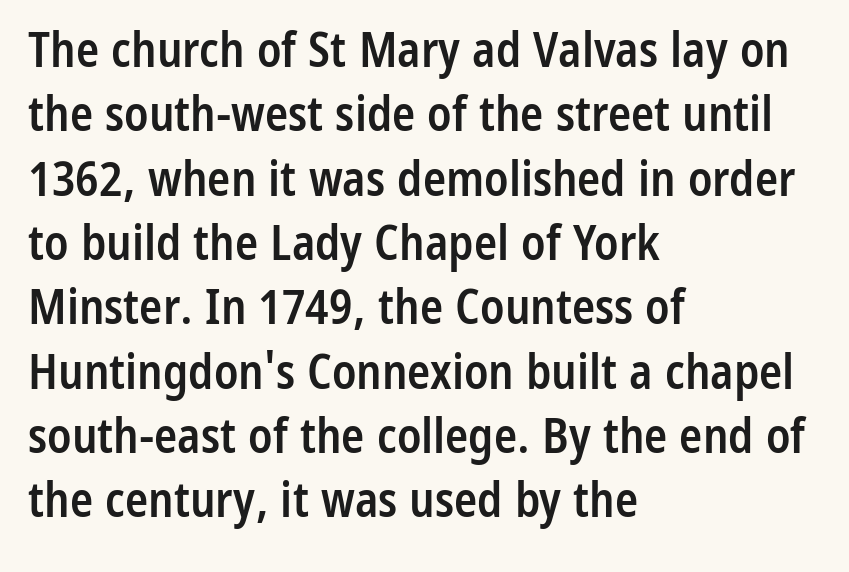
{"serif": "no", "italic": "no", "bold": "semi", "weight": "semibold", "width": "condensed", "stroke_contrast": "low", "x_height": "medium", "monospaced": "no", "underline": "no", "align": "left", "line_spacing": "normal", "line_spacing_ratio": 1.34, "letter_spacing": "normal", "letter_spacing_em": 0.0, "glyph_px": 48}
